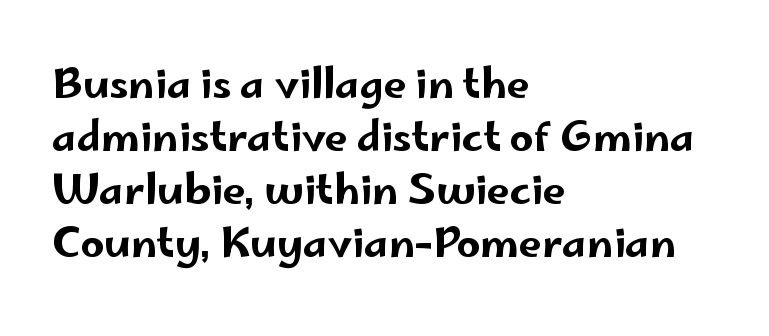
Caption: multi-line text, flush left, ragged right. Successive baselines arrive at the customary interval. Upright lettering throughout. The baseline area is clear. The letters sit at their default tracking, neither squeezed nor spread. The characters display no serif detailing; their extremities are plain.
